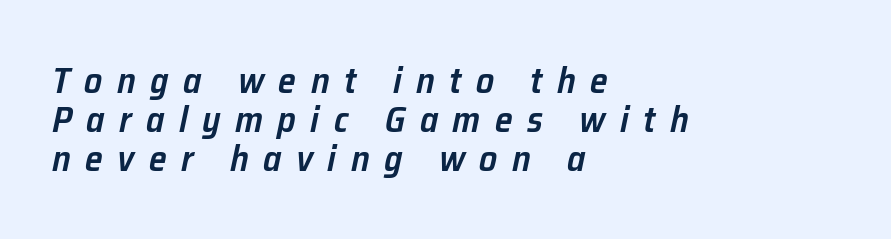
The image shows 36 px semibold type, italic (leaning right); set left-aligned, tight line spacing (1.08x), unusually wide letter spacing (+0.4 em), not underlined; low stroke contrast and a medium x-height.
